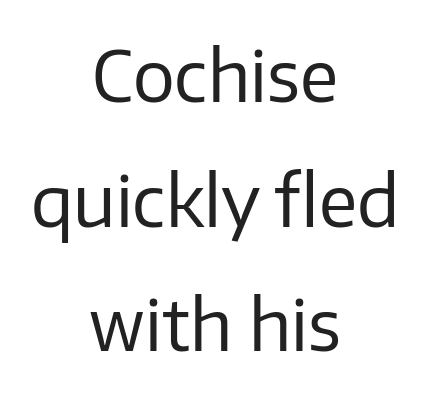
{"serif": "no", "italic": "no", "bold": "no", "weight": "regular", "width": "normal", "stroke_contrast": "low", "x_height": "medium", "monospaced": "no", "underline": "no", "align": "center", "line_spacing_ratio": 1.78, "letter_spacing": "normal", "letter_spacing_em": 0.0, "glyph_px": 70}
